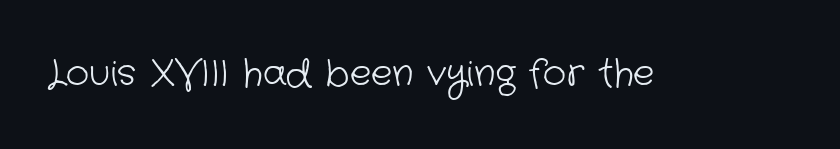
Unlike a traditional serif, this face leaves its strokes unadorned. Weight: not bold — regular or lighter. You could call the tracking neutral — neither tight nor loose. The passage shown is typed in a proportional face where columns would drift. The area under the type is left untouched.
